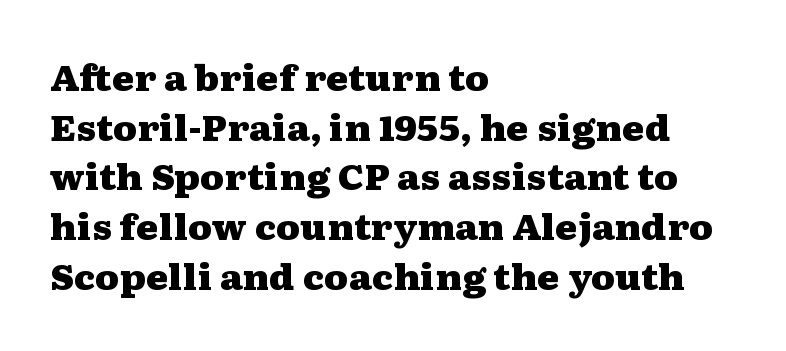
{"serif": "yes", "italic": "no", "bold": "yes", "weight": "heavy", "width": "wide", "stroke_contrast": "medium", "x_height": "medium", "monospaced": "no", "underline": "no", "align": "left", "line_spacing": "normal", "line_spacing_ratio": 1.46, "letter_spacing": "normal", "letter_spacing_em": 0.0, "glyph_px": 34}
